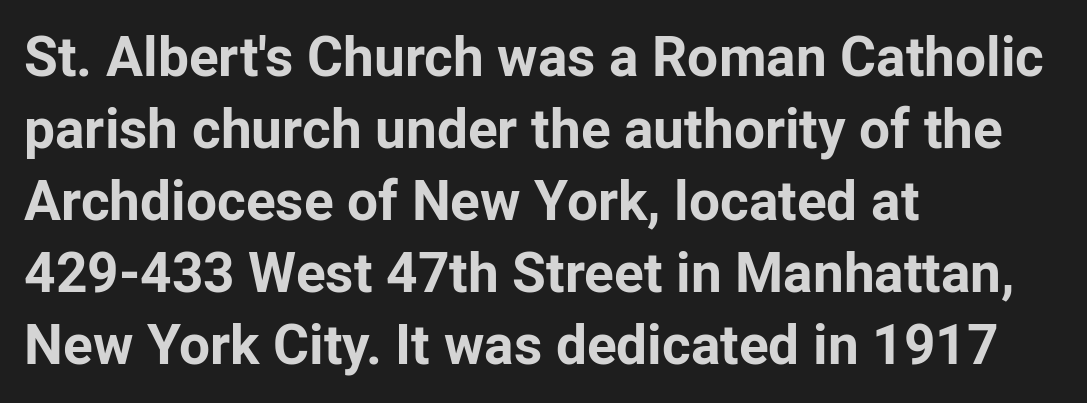
Q: Is the text bold? A: Yes.
Q: Is the text italic (slanted)? A: No, it is upright.
Q: Is the typeface a serif or a sans-serif typeface? A: Sans-serif.
Q: Is the text underlined? A: No.
Q: How is the paragraph aligned? A: Left-aligned.
Q: Is the spacing between letters normal or unusually wide? A: Normal.
Q: Is the spacing between lines tight, normal or loose? A: Normal.
Q: Width (condensed, normal, or wide)? A: Normal.
Q: Stroke contrast? A: Low.
Q: x-height? A: Medium.
Q: Monospaced? A: No.
